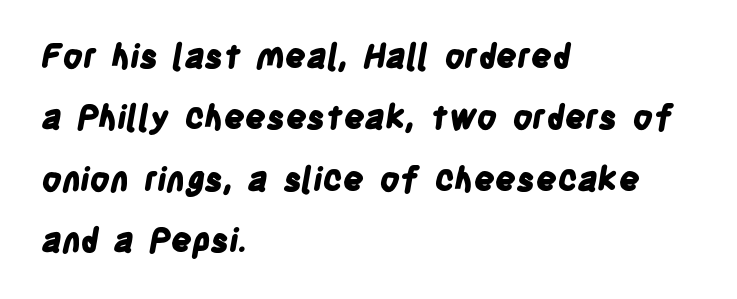
{"serif": "no", "bold": "yes", "weight": "bold", "width": "condensed", "stroke_contrast": "low", "x_height": "large", "monospaced": "no", "underline": "no", "align": "left", "line_spacing_ratio": 1.86, "letter_spacing": "normal", "letter_spacing_em": 0.0, "glyph_px": 33}
